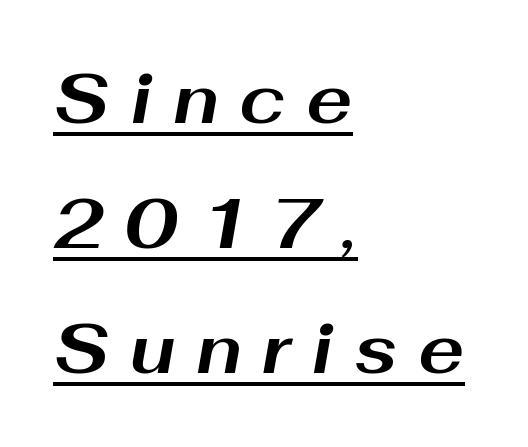
The image shows 69 px bold, wide type, italic (leaning right); set left-aligned, line spacing 1.81x, unusually wide letter spacing (+0.3 em), underlined; medium stroke contrast and a medium x-height.
